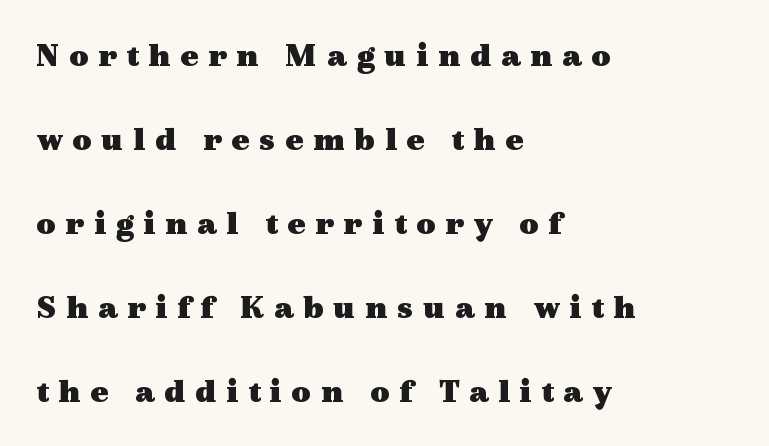
{"serif": "yes", "italic": "no", "bold": "yes", "weight": "heavy", "width": "wide", "x_height": "medium", "monospaced": "no", "underline": "no", "align": "left", "line_spacing": "loose", "line_spacing_ratio": 2.47, "letter_spacing": "wide", "letter_spacing_em": 0.28, "glyph_px": 34}
